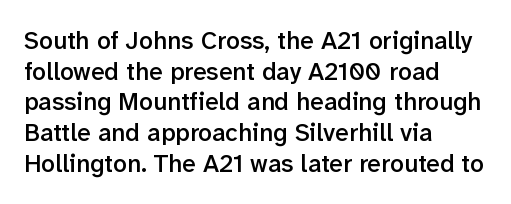
Q: Is the text bold? A: Semi-bold.
Q: Is the text italic (slanted)? A: No, it is upright.
Q: Is the text underlined? A: No.
Q: How is the paragraph aligned? A: Left-aligned.
Q: Is the spacing between letters normal or unusually wide? A: Normal.
